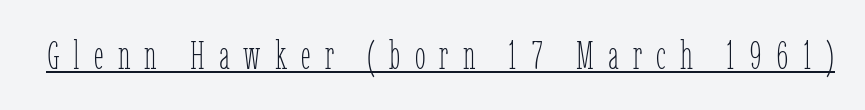
The image shows 39 px thin, condensed type, upright; set unusually wide letter spacing (+0.36 em), underlined; low stroke contrast and a medium x-height.
